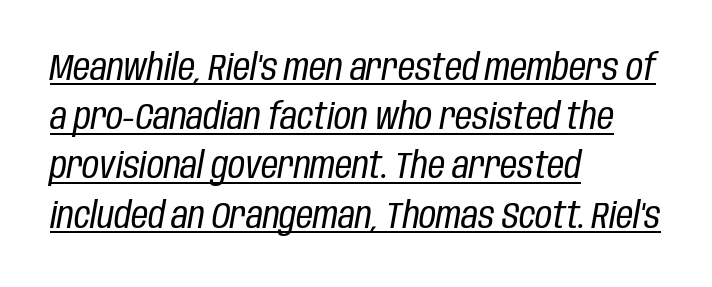
{"italic": "yes", "lean": "right", "slant_degrees": 10, "bold": "no", "weight": "regular", "width": "condensed", "stroke_contrast": "low", "x_height": "large", "monospaced": "no", "underline": "yes", "align": "left", "line_spacing": "normal", "line_spacing_ratio": 1.33, "letter_spacing": "normal", "letter_spacing_em": 0.0, "glyph_px": 37}
